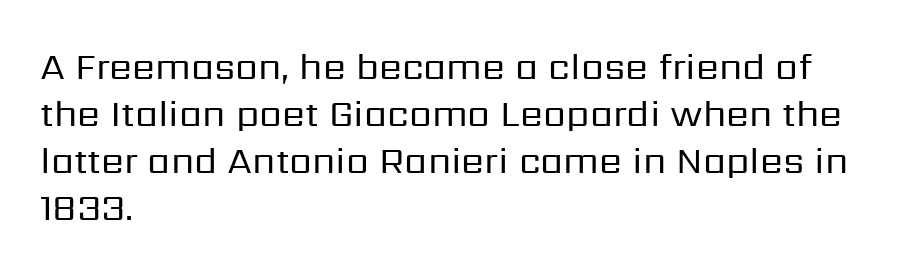
{"serif": "no", "italic": "no", "bold": "no", "weight": "regular", "width": "normal", "stroke_contrast": "low", "x_height": "medium", "monospaced": "no", "underline": "no", "align": "left", "line_spacing": "normal", "line_spacing_ratio": 1.27, "letter_spacing": "normal", "letter_spacing_em": 0.0, "glyph_px": 37}
